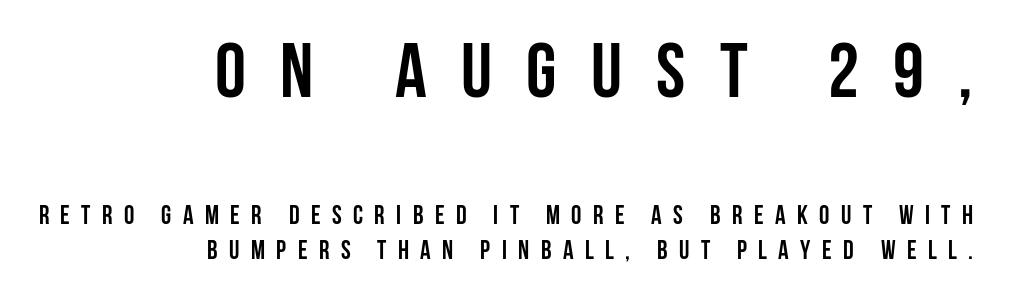
{"serif": "no", "italic": "no", "bold": "yes", "weight": "semibold", "width": "condensed", "stroke_contrast": "low", "x_height": "large", "monospaced": "no", "underline": "no", "align": "right", "line_spacing": "normal", "line_spacing_ratio": 1.33, "letter_spacing": "wide", "letter_spacing_em": 0.44, "larger_block": "first", "size_ratio": 3.0, "glyph_px": 78}
